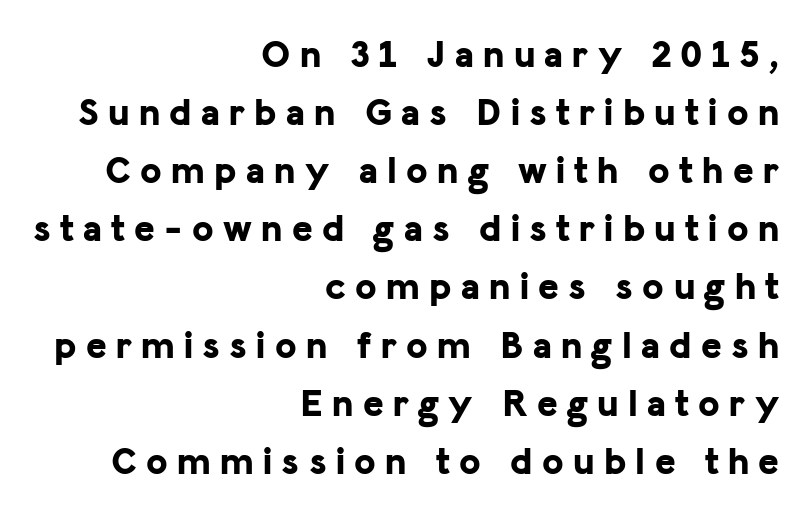
I'd call this a sans setting — the letters go barefoot. Each row of text sits above clean, open space. Strokes here are thick enough to call this a true bold. Summary of vertical rhythm: regular, with standard interline spacing. Think of a printed novel: that variable character pitch is what you see here.
